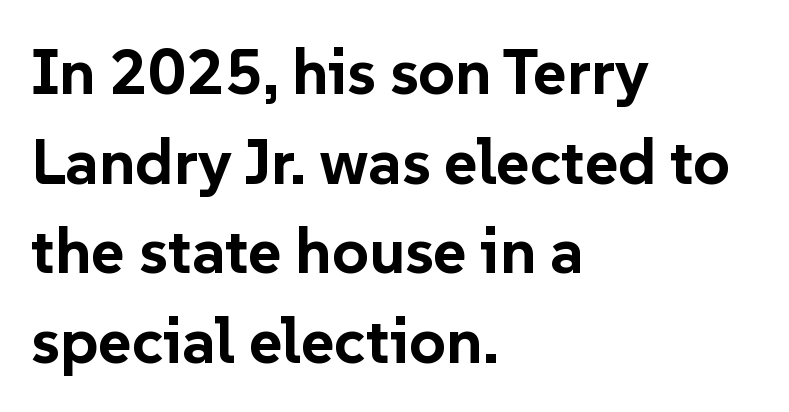
The image shows 64 px bold sans-serif type, upright; set left-aligned, normal line spacing (1.4x), normal letter spacing, not underlined; low stroke contrast and a medium x-height.
